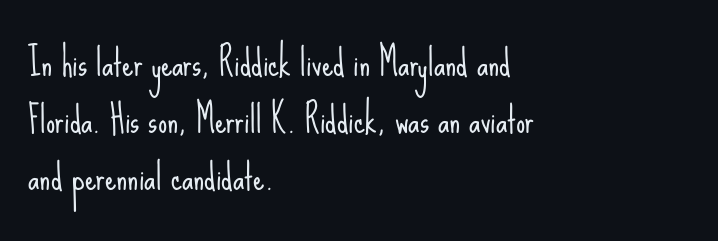
The image shows 36 px light, condensed sans-serif type, upright; set left-aligned, normal line spacing (1.58x), normal letter spacing, not underlined; low stroke contrast and a small x-height.
